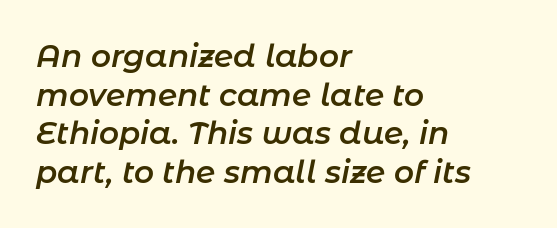
Q: Is the text bold? A: Semi-bold.
Q: Is the text italic (slanted)? A: Yes, it leans right by about 11 degrees.
Q: Is the text underlined? A: No.
Q: How is the paragraph aligned? A: Left-aligned.
Q: Is the spacing between letters normal or unusually wide? A: Normal.
Q: Is the spacing between lines tight, normal or loose? A: Normal.
Q: Width (condensed, normal, or wide)? A: Normal.
Q: Stroke contrast? A: Low.
Q: x-height? A: Medium.
Q: Monospaced? A: No.
